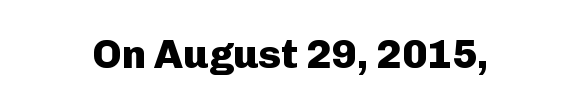
Is this a fixed-width face? No — the glyphs have proportional, varying widths. The type sits square on the baseline with zero lean. Nope, no serifs anywhere on these letters. Observe the ordinary spacing: letters are neighbours, not strangers. The area under the type is left untouched.
